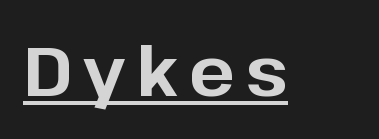
The image shows 68 px bold sans-serif type, upright; set underlined; low stroke contrast and a medium x-height.
